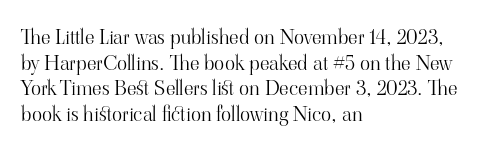
Q: Is the text bold? A: No.
Q: Is the text italic (slanted)? A: No, it is upright.
Q: Is the text underlined? A: No.
Q: How is the paragraph aligned? A: Left-aligned.
Q: Is the spacing between letters normal or unusually wide? A: Normal.
